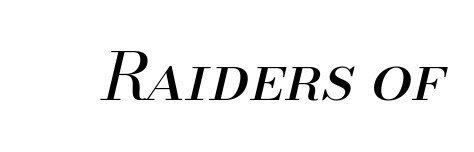
The image shows 66 px regular-weight type, italic (leaning right); set normal letter spacing, not underlined; medium stroke contrast and a small x-height.
